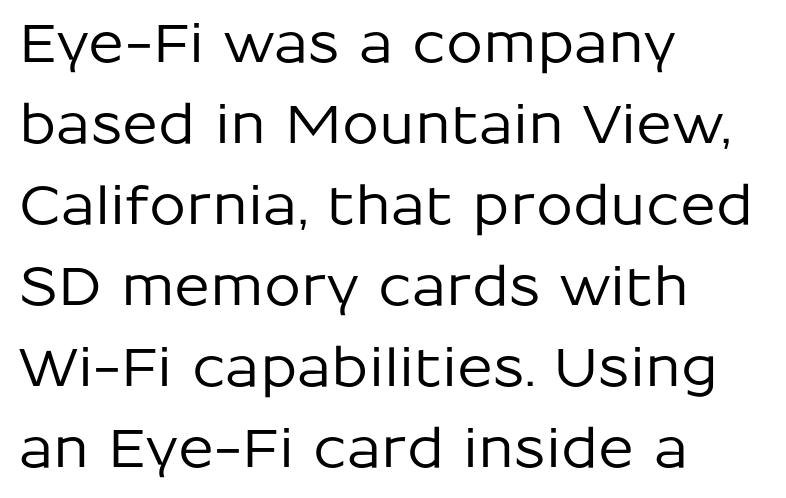
The image shows 53 px sans-serif type, upright; set left-aligned, normal line spacing (1.53x), normal letter spacing, not underlined; low stroke contrast and a medium x-height.
